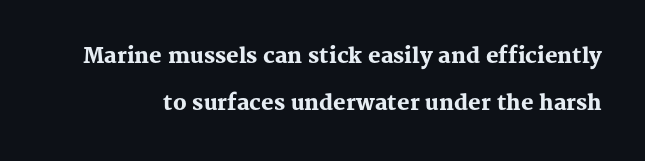
Standard letterfit; no display-style spreading of the glyphs. Type without underlining. This is roman type, the default non-slanted kind. Pretty heavy lettering here — definitely bold.
